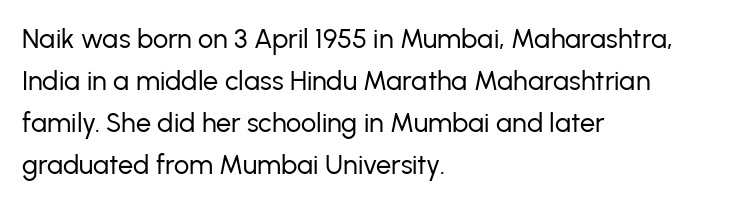
Each new line begins a customary step beneath the previous one. The passage shown is not underscored anywhere. Weight: not bold — regular or lighter. Nope, not italic — everything's standing straight. A classic flush-left, rag-right setting is used for this passage.
